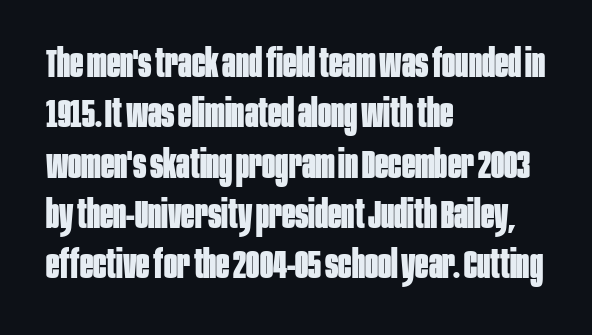
Q: Is the text bold? A: Yes.
Q: Is the text italic (slanted)? A: No, it is upright.
Q: Is the typeface a serif or a sans-serif typeface? A: Sans-serif.
Q: Is the text underlined? A: No.
Q: How is the paragraph aligned? A: Left-aligned.
Q: Is the spacing between letters normal or unusually wide? A: Normal.
Q: Is the spacing between lines tight, normal or loose? A: Normal.
Q: Width (condensed, normal, or wide)? A: Condensed.
Q: Stroke contrast? A: Low.
Q: x-height? A: Large.
Q: Monospaced? A: No.
